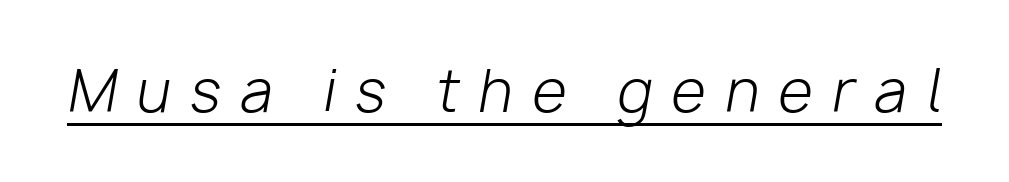
The image shows 56 px light type, italic (leaning right); set unusually wide letter spacing (+0.35 em), underlined; low stroke contrast and a medium x-height.
